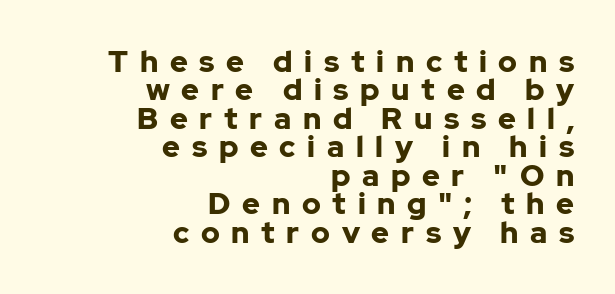
The image shows 30 px bold sans-serif type, upright; set right-aligned, tight line spacing (0.95x), unusually wide letter spacing (+0.39 em), not underlined; low stroke contrast and a medium x-height.
